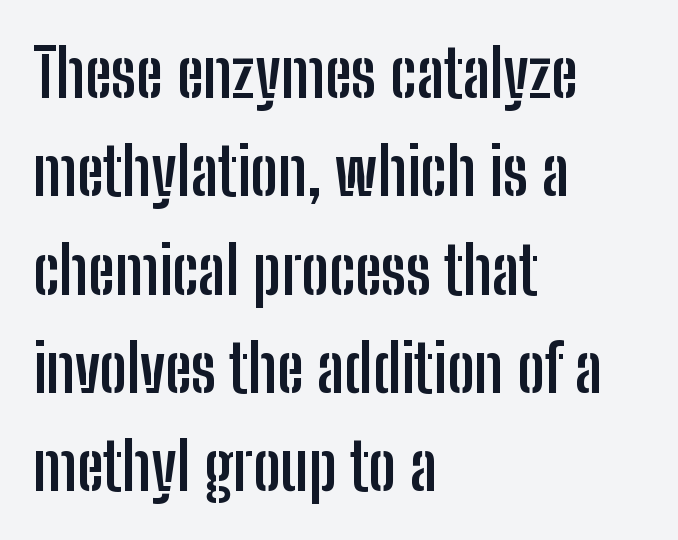
The image shows 66 px semibold, condensed sans-serif type, upright; set left-aligned, normal line spacing (1.49x), normal letter spacing, not underlined; low stroke contrast and a medium x-height.
